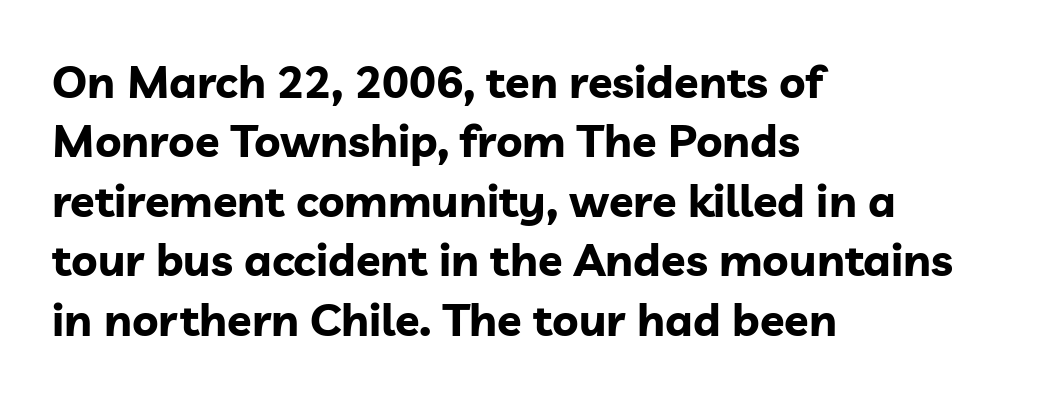
{"serif": "no", "italic": "no", "bold": "yes", "weight": "bold", "width": "normal", "stroke_contrast": "low", "x_height": "medium", "monospaced": "no", "underline": "no", "align": "left", "line_spacing": "normal", "line_spacing_ratio": 1.32, "letter_spacing": "normal", "letter_spacing_em": 0.0, "glyph_px": 45}
